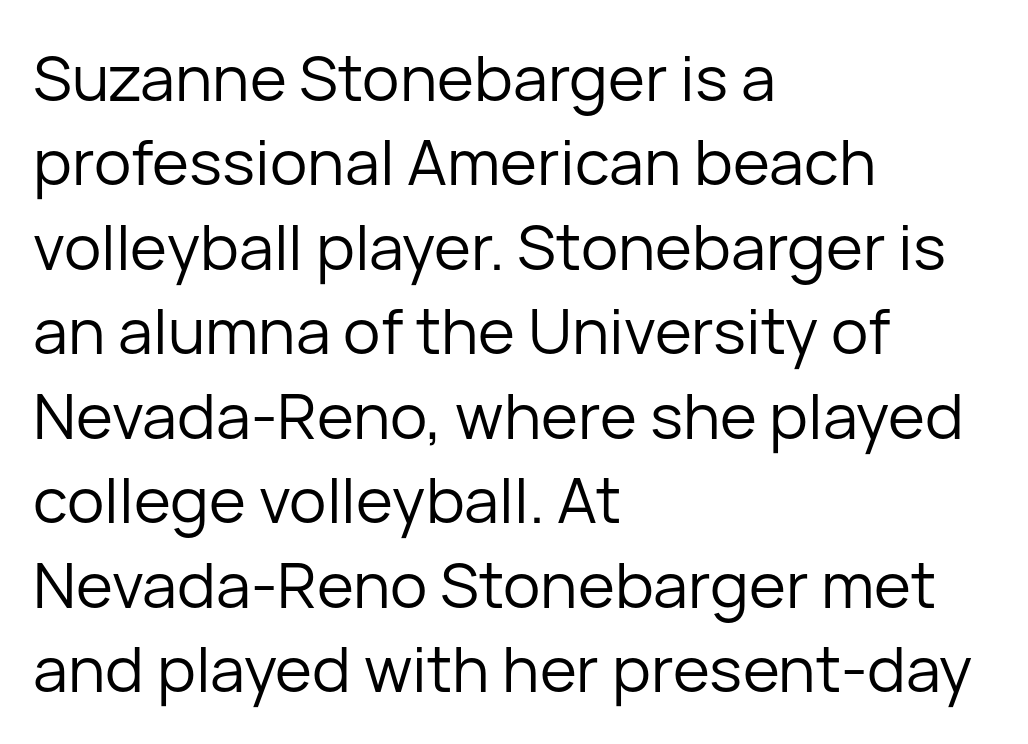
{"serif": "no", "italic": "no", "bold": "no", "weight": "regular", "width": "normal", "stroke_contrast": "low", "x_height": "medium", "monospaced": "no", "underline": "no", "align": "left", "line_spacing": "normal", "line_spacing_ratio": 1.34, "letter_spacing": "normal", "letter_spacing_em": 0.0, "glyph_px": 63}
